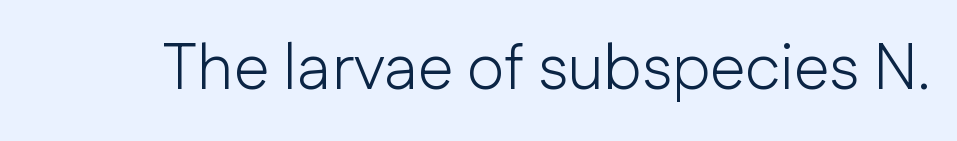
Q: Is the text bold? A: No.
Q: Is the text italic (slanted)? A: No, it is upright.
Q: Is the typeface a serif or a sans-serif typeface? A: Sans-serif.
Q: Is the text underlined? A: No.
Q: Is the spacing between letters normal or unusually wide? A: Normal.
Q: Width (condensed, normal, or wide)? A: Normal.
Q: Stroke contrast? A: Low.
Q: x-height? A: Medium.
Q: Monospaced? A: No.
